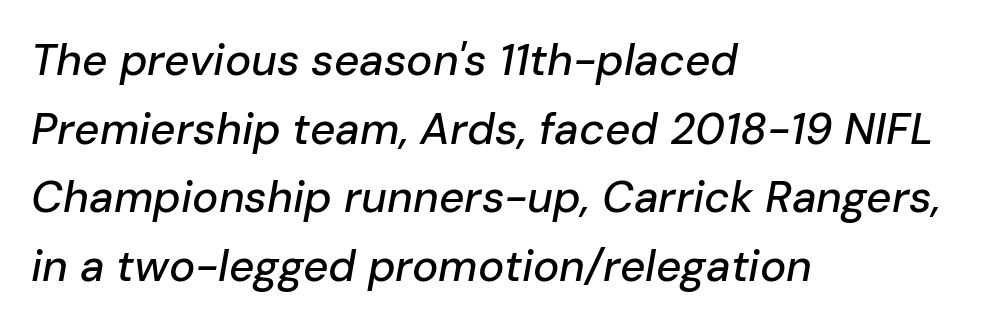
The image shows 44 px text type, italic (leaning right); set left-aligned, normal line spacing (1.56x), normal letter spacing, not underlined; low stroke contrast and a medium x-height.
